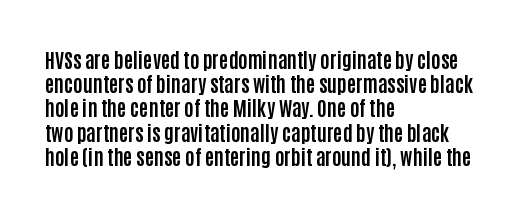
Descenders hang freely into open space. The paragraph has a hard left edge and a soft right edge. It's the straight-up-and-down kind of type. Observe the ordinary spacing: letters are neighbours, not strangers. Weight check: bold — yes, fully.
